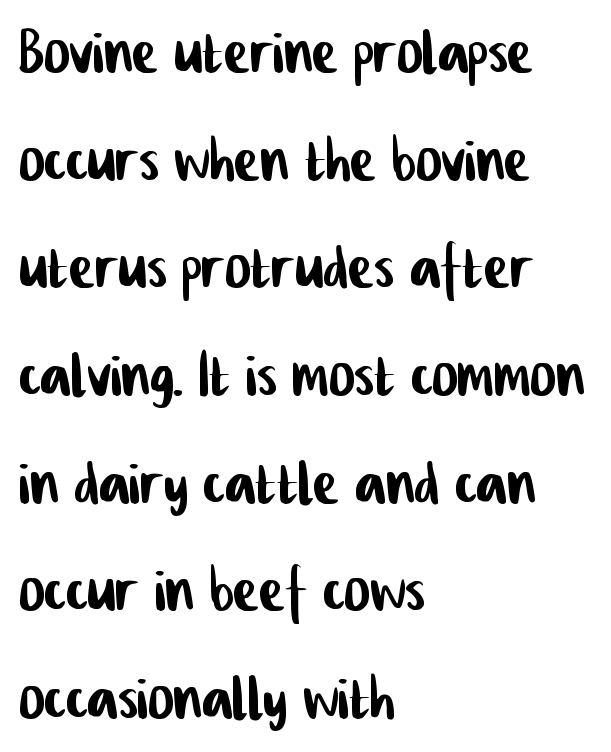
{"serif": "no", "width": "condensed", "stroke_contrast": "low", "x_height": "medium", "monospaced": "no", "underline": "no", "align": "left", "line_spacing": "normal", "line_spacing_ratio": 1.38, "letter_spacing": "normal", "letter_spacing_em": 0.0, "glyph_px": 78}
